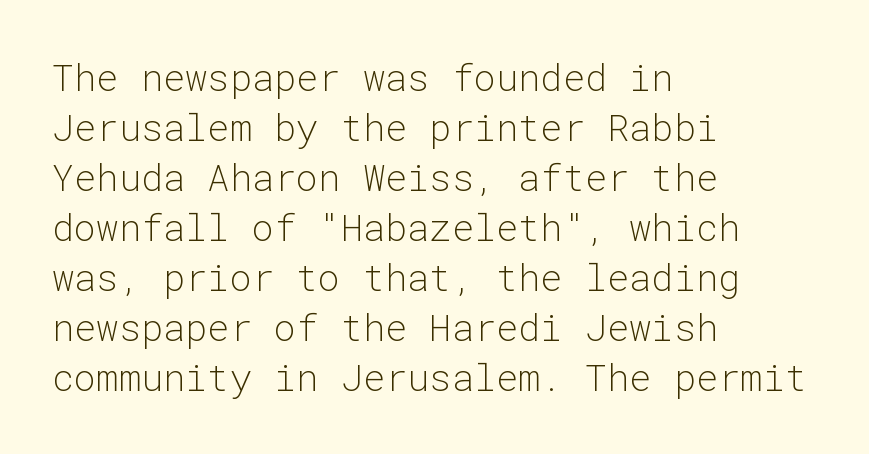
Q: Is the text bold? A: No.
Q: Is the text italic (slanted)? A: No, it is upright.
Q: Is the typeface a serif or a sans-serif typeface? A: Sans-serif.
Q: Is the text underlined? A: No.
Q: How is the paragraph aligned? A: Left-aligned.
Q: Is the spacing between letters normal or unusually wide? A: Normal.
Q: Is the spacing between lines tight, normal or loose? A: Normal.
Q: Width (condensed, normal, or wide)? A: Normal.
Q: Stroke contrast? A: Low.
Q: x-height? A: Medium.
Q: Monospaced? A: Yes.
